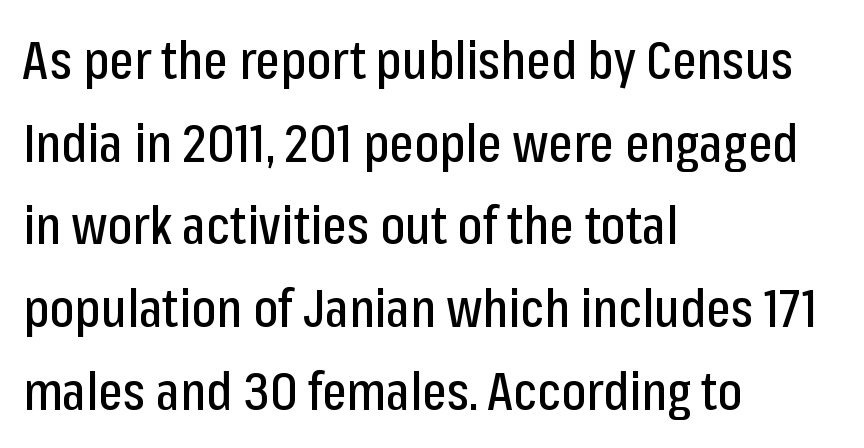
Q: Is the text italic (slanted)? A: No, it is upright.
Q: Is the typeface a serif or a sans-serif typeface? A: Sans-serif.
Q: Is the text underlined? A: No.
Q: How is the paragraph aligned? A: Left-aligned.
Q: Is the spacing between letters normal or unusually wide? A: Normal.
Q: Is the spacing between lines tight, normal or loose? A: Normal.
Q: Width (condensed, normal, or wide)? A: Condensed.
Q: Stroke contrast? A: Low.
Q: x-height? A: Medium.
Q: Monospaced? A: No.
